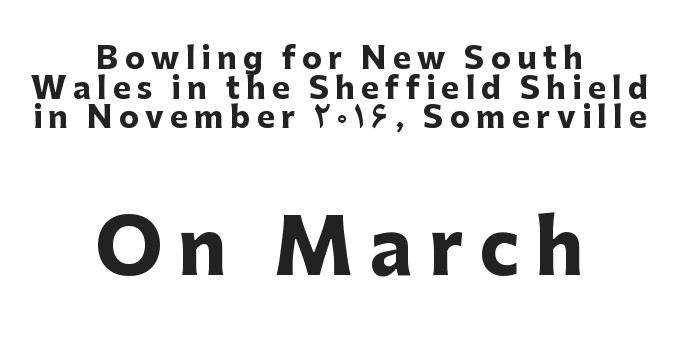
The foot of each line stays bare and open. The text was rendered using a sans face with plain stroke endings. Very little white space separates one row of letters from the next. The horizontal fit of the characters is loose and conspicuously gappy. The rendering uses natural spacing where letterforms have individual widths. The rendering enlarges the type as you move from the upper chunk to the lower.
